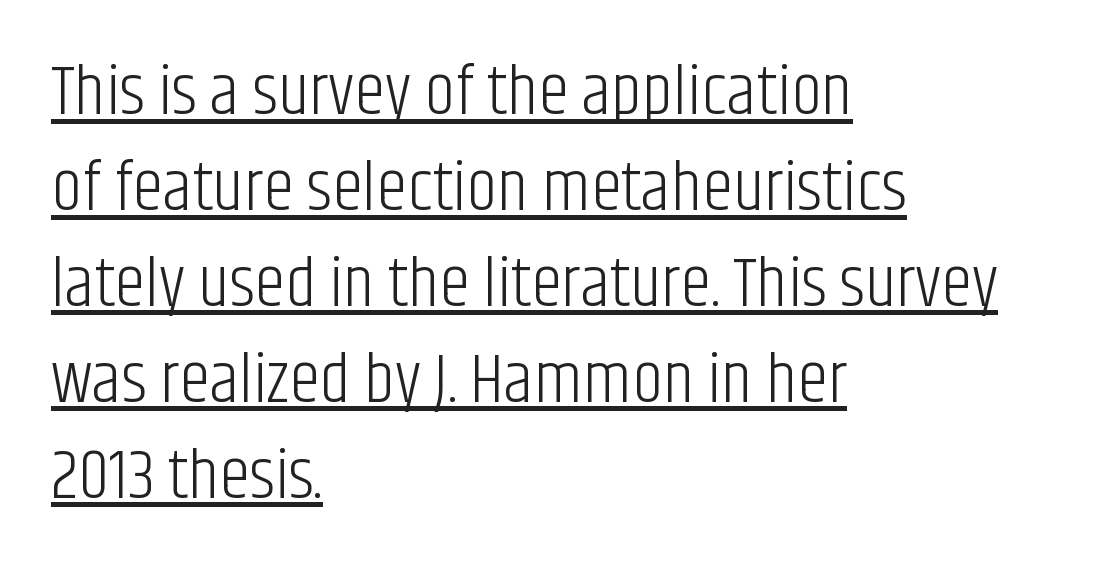
The image shows 70 px light, condensed sans-serif type, upright; set left-aligned, normal line spacing (1.37x), normal letter spacing, underlined; low stroke contrast and a large x-height.
